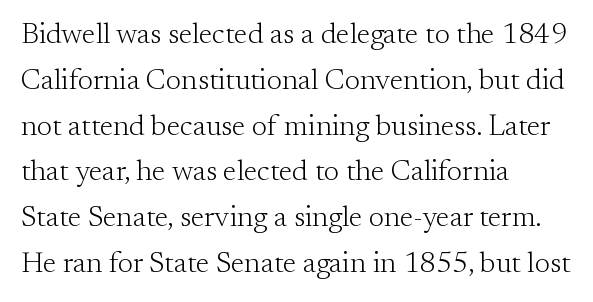
Here the designer chose a conventional face with non-uniform glyph widths. Bold? No — there's no thickening of the strokes. Spacing between characters is what you'd get straight out of the box. Ascenders rise straight up at ninety degrees. The baseline area is clear. Caption: multi-line text, flush left, ragged right.
